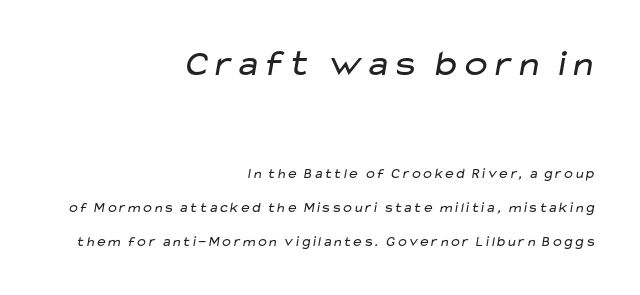
The image shows 37 px regular-weight, wide sans-serif type; set right-aligned, loose line spacing (2.46x), normal letter spacing, not underlined; the first (top) block is 2.64x larger; low stroke contrast and a medium x-height.
